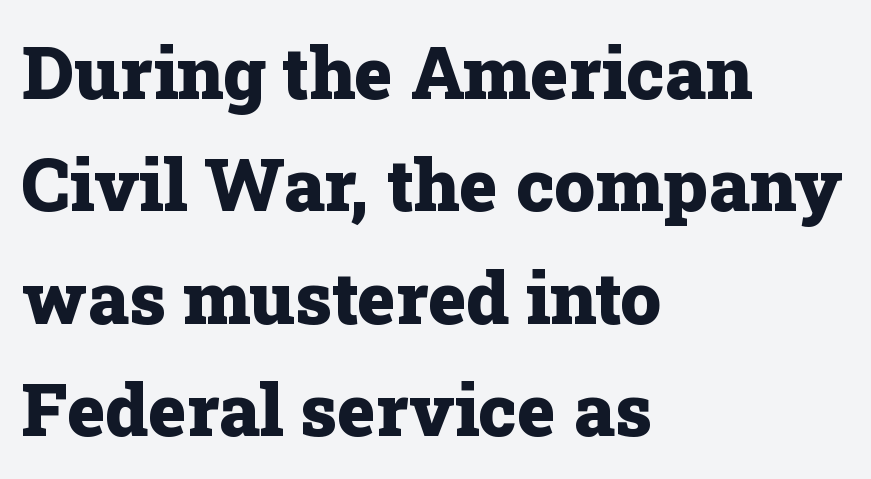
Q: Is the text bold? A: Yes.
Q: Is the text italic (slanted)? A: No, it is upright.
Q: Is the typeface a serif or a sans-serif typeface? A: Serif.
Q: Is the text underlined? A: No.
Q: How is the paragraph aligned? A: Left-aligned.
Q: Is the spacing between letters normal or unusually wide? A: Normal.
Q: Is the spacing between lines tight, normal or loose? A: Normal.
Q: Width (condensed, normal, or wide)? A: Normal.
Q: Stroke contrast? A: Low.
Q: x-height? A: Medium.
Q: Monospaced? A: No.
